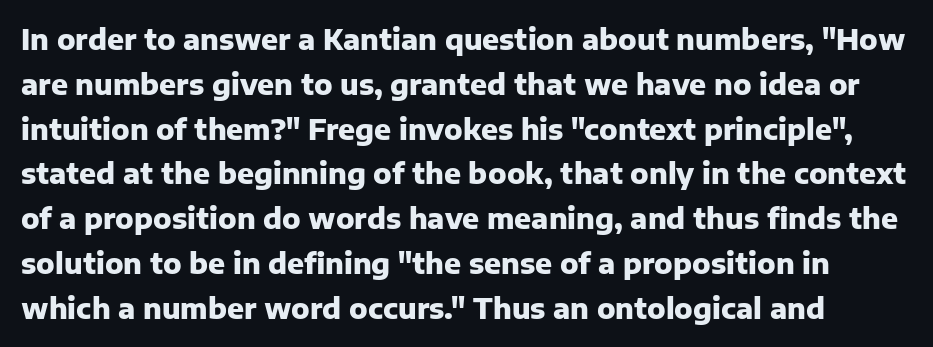
Q: Is the text bold? A: Yes.
Q: Is the text italic (slanted)? A: No, it is upright.
Q: Is the typeface a serif or a sans-serif typeface? A: Sans-serif.
Q: Is the text underlined? A: No.
Q: Is the spacing between letters normal or unusually wide? A: Normal.
Q: Is the spacing between lines tight, normal or loose? A: Normal.
Q: Width (condensed, normal, or wide)? A: Normal.
Q: Stroke contrast? A: Low.
Q: x-height? A: Medium.
Q: Monospaced? A: No.
